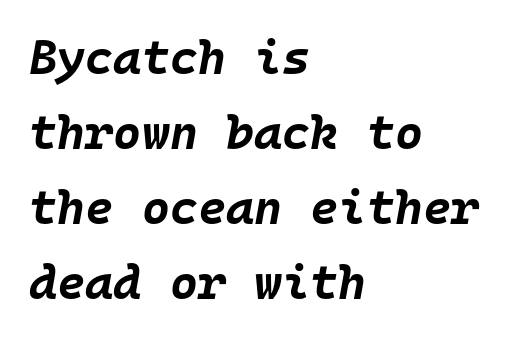
Q: Is the text bold? A: Yes.
Q: Is the text italic (slanted)? A: Yes, it leans right by about 10 degrees.
Q: Is the text underlined? A: No.
Q: How is the paragraph aligned? A: Left-aligned.
Q: Is the spacing between letters normal or unusually wide? A: Normal.
Q: Is the spacing between lines tight, normal or loose? A: Normal.
Q: Width (condensed, normal, or wide)? A: Normal.
Q: Stroke contrast? A: Low.
Q: x-height? A: Large.
Q: Monospaced? A: Yes.
